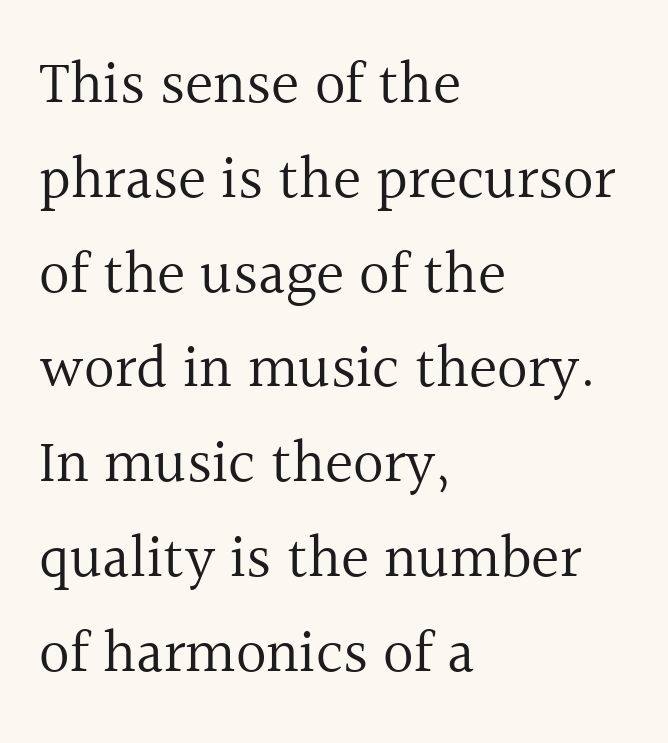
This sample keeps an unexceptional amount of space between lines. The designer went with a serif here, giving each stem small feet. The space beneath each line is pristine and unruled. Letters have the restrained weight of plain body copy at most.
